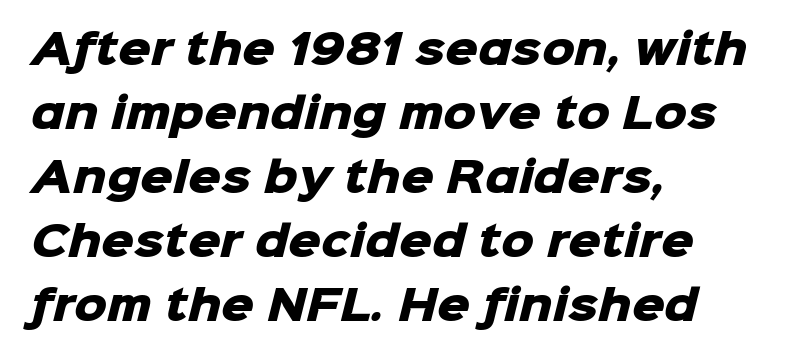
The image shows 41 px heavy sans-serif type; set left-aligned, normal line spacing (1.56x), normal letter spacing, not underlined; low stroke contrast and a medium x-height.
